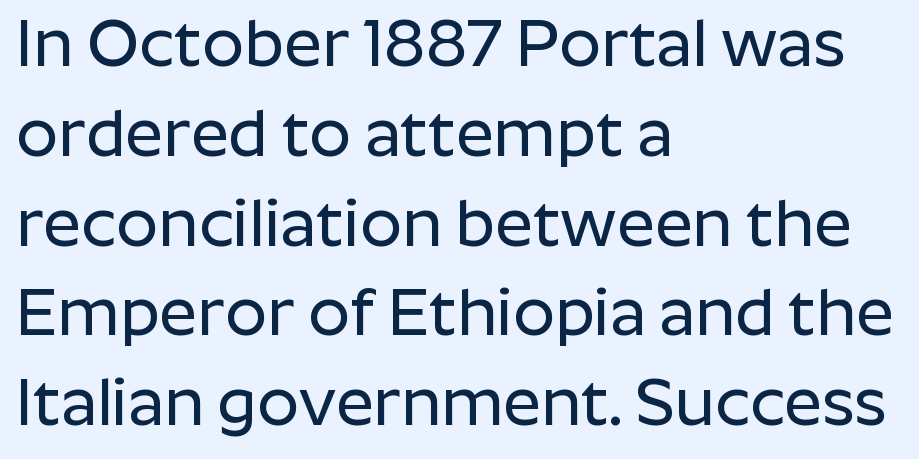
Q: Is the text italic (slanted)? A: No, it is upright.
Q: Is the typeface a serif or a sans-serif typeface? A: Sans-serif.
Q: Is the text underlined? A: No.
Q: How is the paragraph aligned? A: Left-aligned.
Q: Is the spacing between letters normal or unusually wide? A: Normal.
Q: Is the spacing between lines tight, normal or loose? A: Normal.
Q: Width (condensed, normal, or wide)? A: Normal.
Q: Stroke contrast? A: Low.
Q: x-height? A: Medium.
Q: Monospaced? A: No.
